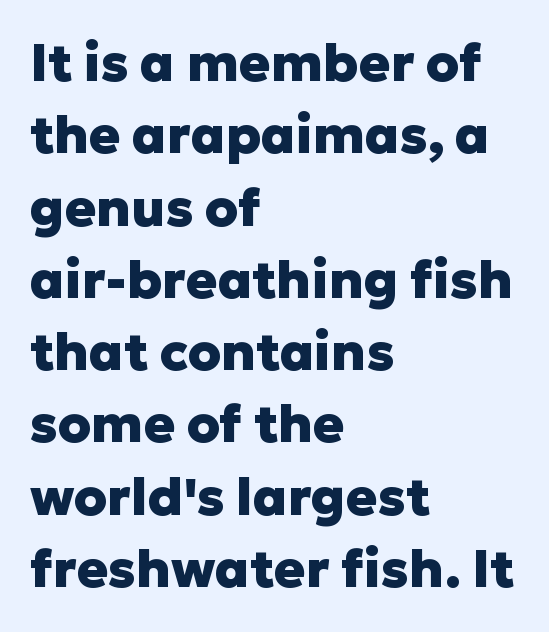
Q: Is the text bold? A: Yes.
Q: Is the text italic (slanted)? A: No, it is upright.
Q: Is the typeface a serif or a sans-serif typeface? A: Sans-serif.
Q: Is the text underlined? A: No.
Q: How is the paragraph aligned? A: Left-aligned.
Q: Is the spacing between letters normal or unusually wide? A: Normal.
Q: Is the spacing between lines tight, normal or loose? A: Normal.
Q: Width (condensed, normal, or wide)? A: Normal.
Q: Stroke contrast? A: Low.
Q: x-height? A: Medium.
Q: Monospaced? A: No.
